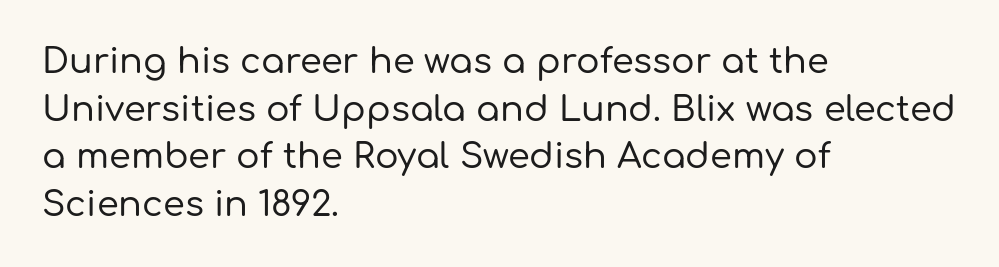
{"serif": "no", "italic": "no", "width": "normal", "stroke_contrast": "low", "x_height": "medium", "monospaced": "no", "underline": "no", "align": "left", "line_spacing": "normal", "line_spacing_ratio": 1.36, "letter_spacing": "normal", "letter_spacing_em": 0.0, "glyph_px": 35}
